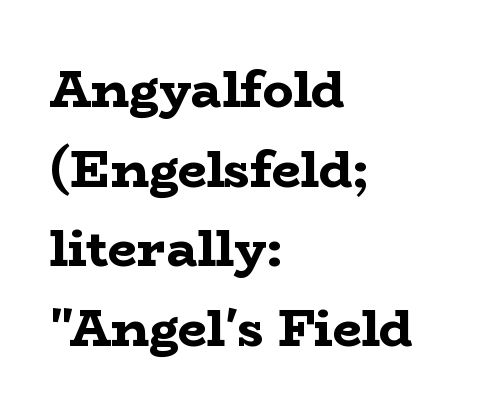
The image shows 51 px bold, wide serif type, upright; set left-aligned, normal line spacing (1.56x), normal letter spacing, not underlined; low stroke contrast and a medium x-height.
